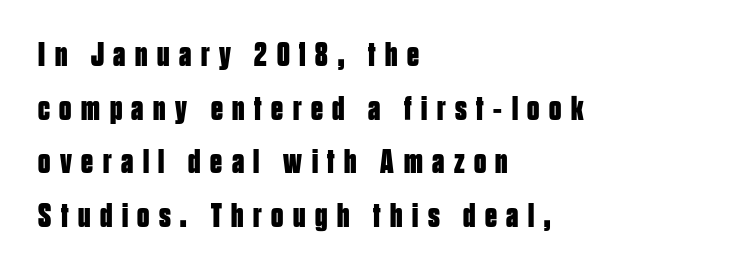
If you drew a line through each stem, it would be perfectly vertical. A bare baseline throughout the passage. The block of text has a typical density, with ordinary space between rows. Is this a sans? Yes — the strokes have no serifs.
